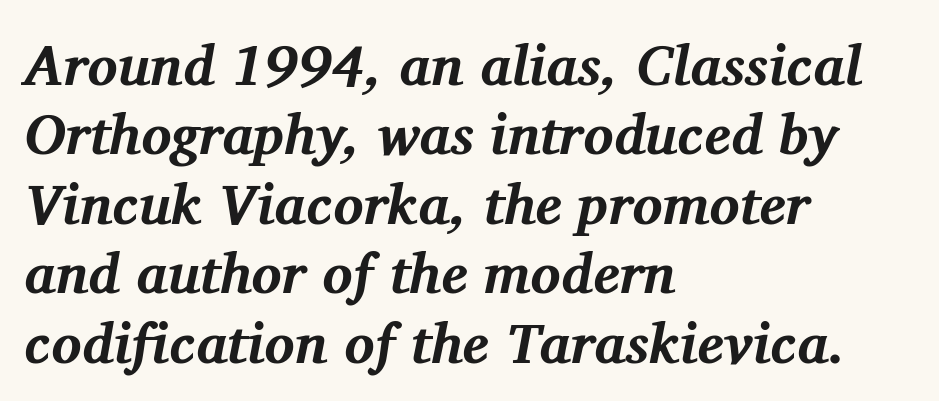
Q: Is the text bold? A: Yes.
Q: Is the text italic (slanted)? A: Yes, it leans right by about 11 degrees.
Q: Is the typeface a serif or a sans-serif typeface? A: Serif.
Q: Is the text underlined? A: No.
Q: How is the paragraph aligned? A: Left-aligned.
Q: Is the spacing between letters normal or unusually wide? A: Normal.
Q: Width (condensed, normal, or wide)? A: Normal.
Q: Stroke contrast? A: Medium.
Q: x-height? A: Medium.
Q: Monospaced? A: No.
